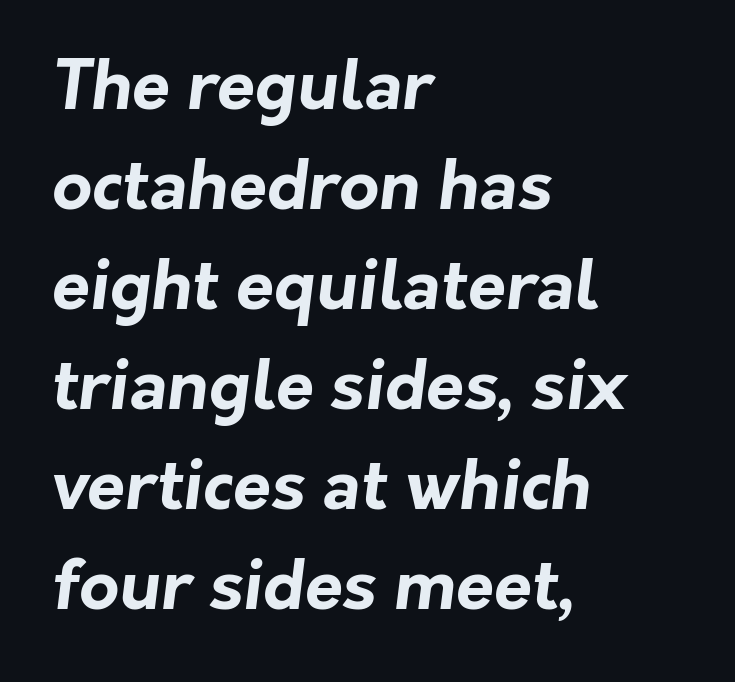
Q: Is the text bold? A: Yes.
Q: Is the typeface a serif or a sans-serif typeface? A: Sans-serif.
Q: Is the text underlined? A: No.
Q: How is the paragraph aligned? A: Left-aligned.
Q: Is the spacing between letters normal or unusually wide? A: Normal.
Q: Is the spacing between lines tight, normal or loose? A: Normal.
Q: Width (condensed, normal, or wide)? A: Normal.
Q: Stroke contrast? A: Low.
Q: x-height? A: Medium.
Q: Monospaced? A: No.
